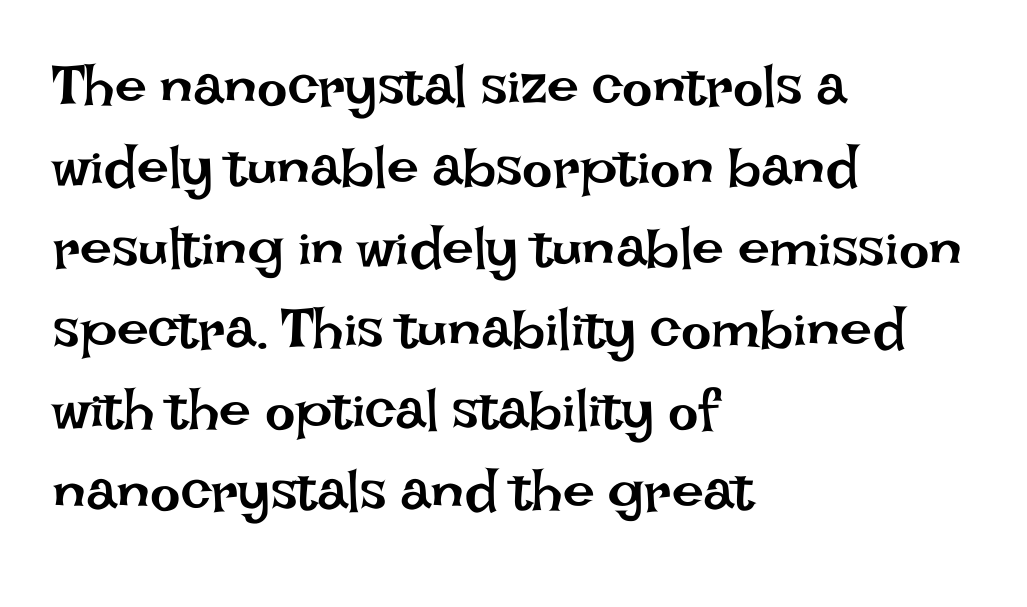
Q: Is the text bold? A: No.
Q: Is the text italic (slanted)? A: No, it is upright.
Q: Is the text underlined? A: No.
Q: How is the paragraph aligned? A: Left-aligned.
Q: Is the spacing between letters normal or unusually wide? A: Normal.
Q: Is the spacing between lines tight, normal or loose? A: Normal.
Q: Width (condensed, normal, or wide)? A: Normal.
Q: Stroke contrast? A: Low.
Q: x-height? A: Large.
Q: Monospaced? A: No.
